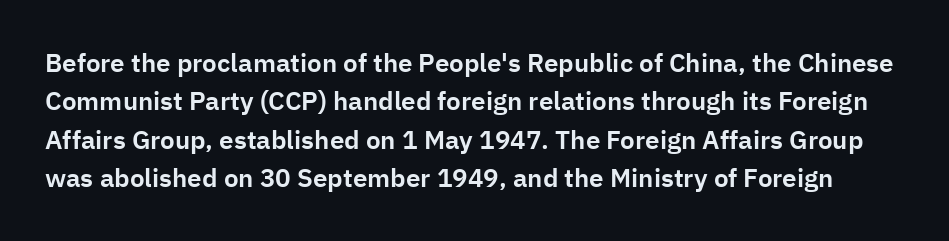
Q: Is the text italic (slanted)? A: No, it is upright.
Q: Is the text underlined? A: No.
Q: Is the spacing between letters normal or unusually wide? A: Normal.
Q: Is the spacing between lines tight, normal or loose? A: Normal.
